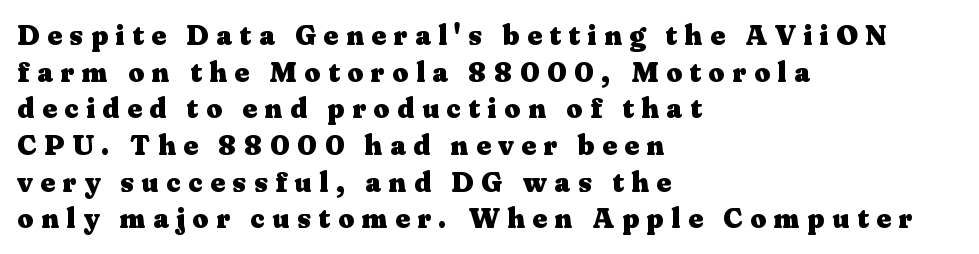
{"serif": "yes", "italic": "no", "bold": "yes", "weight": "heavy", "width": "wide", "stroke_contrast": "medium", "x_height": "medium", "monospaced": "no", "underline": "no", "align": "left", "line_spacing": "normal", "line_spacing_ratio": 1.31, "letter_spacing": "wide", "letter_spacing_em": 0.27, "glyph_px": 28}
